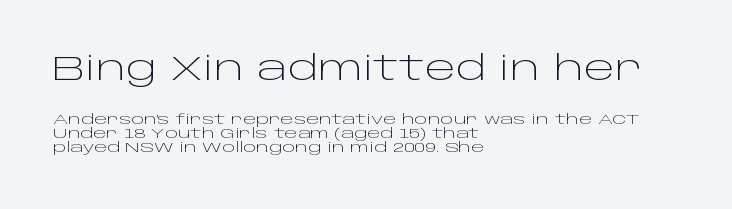
The image shows 33 px light, wide sans-serif type, upright; set left-aligned, tight line spacing (0.99x), normal letter spacing, not underlined; the first (top) block is 2.36x larger; low stroke contrast and a large x-height.
